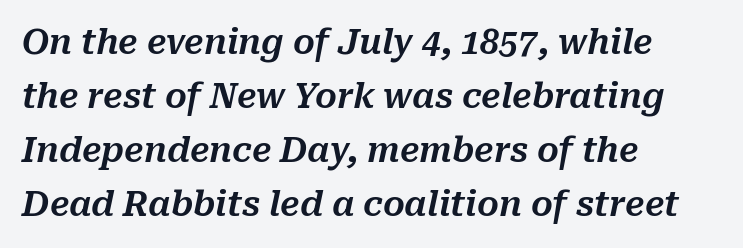
Q: Is the text italic (slanted)? A: Yes, it leans right by about 10 degrees.
Q: Is the text underlined? A: No.
Q: How is the paragraph aligned? A: Left-aligned.
Q: Is the spacing between letters normal or unusually wide? A: Normal.
Q: Is the spacing between lines tight, normal or loose? A: Normal.
Q: Width (condensed, normal, or wide)? A: Normal.
Q: Stroke contrast? A: Medium.
Q: x-height? A: Medium.
Q: Monospaced? A: No.
